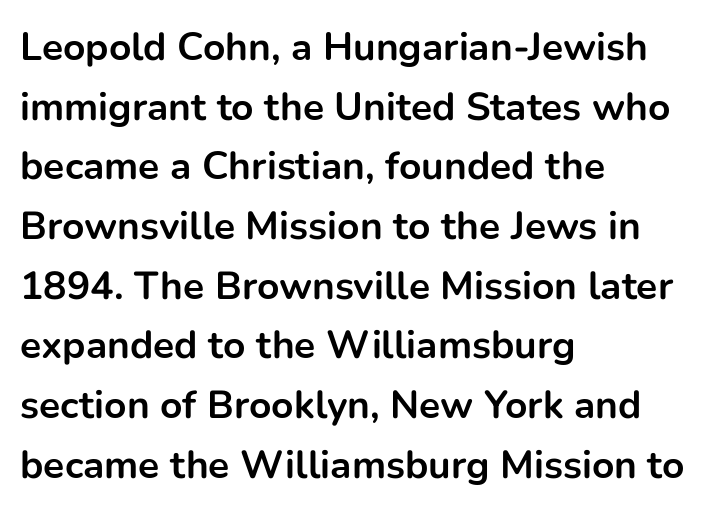
Q: Is the text bold? A: Yes.
Q: Is the text italic (slanted)? A: No, it is upright.
Q: Is the typeface a serif or a sans-serif typeface? A: Sans-serif.
Q: Is the text underlined? A: No.
Q: How is the paragraph aligned? A: Left-aligned.
Q: Is the spacing between letters normal or unusually wide? A: Normal.
Q: Is the spacing between lines tight, normal or loose? A: Normal.
Q: Width (condensed, normal, or wide)? A: Normal.
Q: Stroke contrast? A: Low.
Q: x-height? A: Medium.
Q: Monospaced? A: No.
